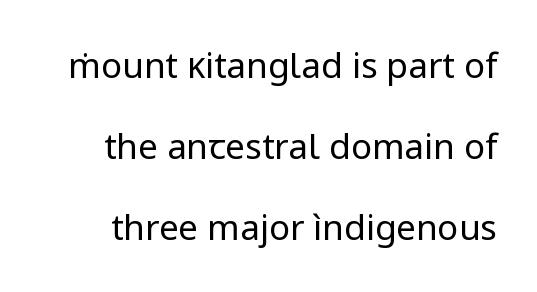
The image shows 35 px regular-weight sans-serif type, upright; set loose line spacing (2.32x), normal letter spacing, not underlined; low stroke contrast and a medium x-height.
